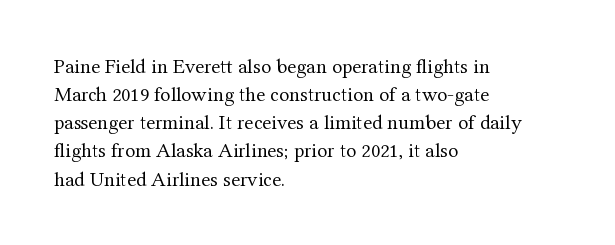
The image shows 21 px text type, upright; set left-aligned, normal line spacing (1.34x), normal letter spacing, not underlined.
